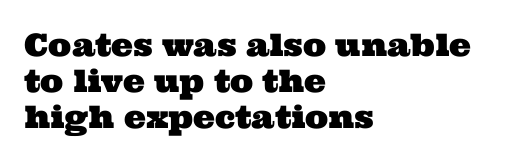
The image shows 31 px wide serif type; set left-aligned, line spacing 1.16x, normal letter spacing, not underlined; medium stroke contrast and a medium x-height.
